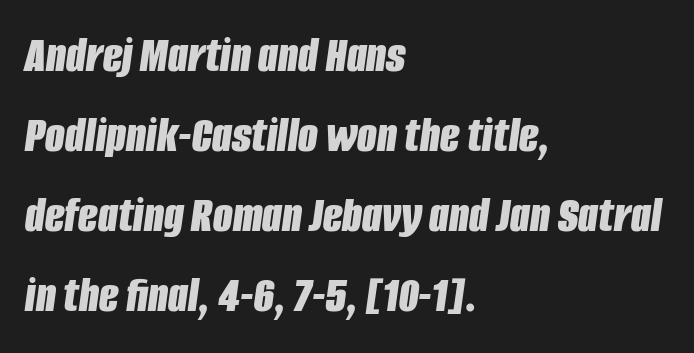
The image shows 51 px bold, condensed type, italic (leaning right); set left-aligned, normal line spacing (1.57x), normal letter spacing, not underlined; low stroke contrast and a large x-height.
